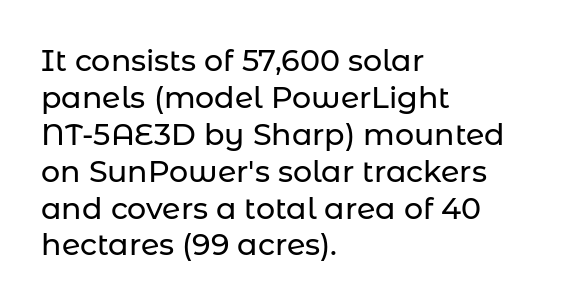
Q: Is the text italic (slanted)? A: No, it is upright.
Q: Is the typeface a serif or a sans-serif typeface? A: Sans-serif.
Q: Is the text underlined? A: No.
Q: How is the paragraph aligned? A: Left-aligned.
Q: Is the spacing between letters normal or unusually wide? A: Normal.
Q: Width (condensed, normal, or wide)? A: Normal.
Q: Stroke contrast? A: Low.
Q: x-height? A: Medium.
Q: Monospaced? A: No.
